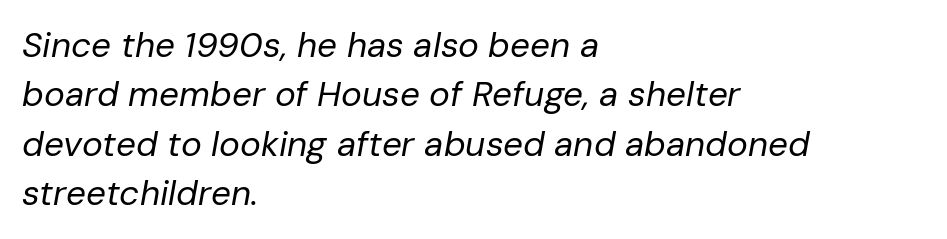
Q: Is the text bold? A: No.
Q: Is the text italic (slanted)? A: Yes, it leans right by about 10 degrees.
Q: Is the text underlined? A: No.
Q: How is the paragraph aligned? A: Left-aligned.
Q: Is the spacing between letters normal or unusually wide? A: Normal.
Q: Is the spacing between lines tight, normal or loose? A: Normal.
Q: Width (condensed, normal, or wide)? A: Normal.
Q: Stroke contrast? A: Low.
Q: x-height? A: Medium.
Q: Monospaced? A: No.
